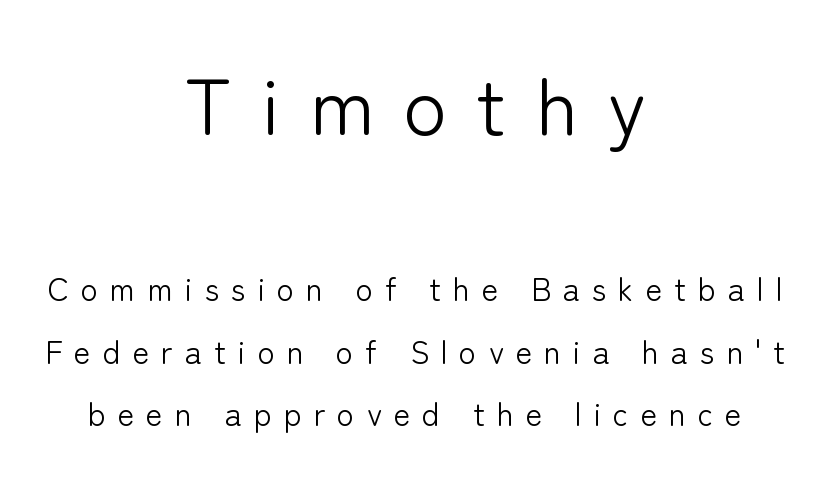
Honestly, there is no underline to notice here at all. Letterform terminals end flat and unadorned throughout the passage. This sample uses expanded letter spacing, leaving extra air between glyphs. No letter is thick-stroked: the sample isn't bold. These lines are rendered in a variable-pitch font. This is the regular roman posture of the typeface.
